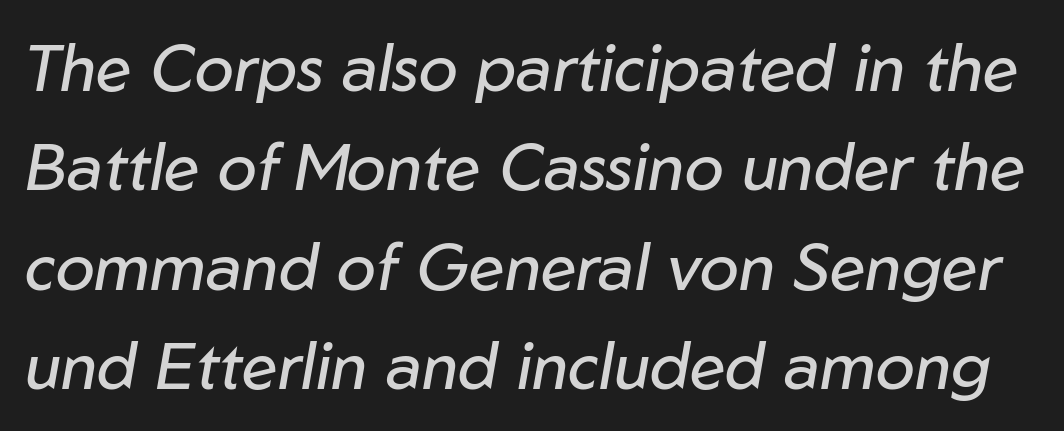
Letters have the restrained weight of plain body copy at most. Descenders hang freely into open space. Line spacing here is normal. The rendering applies a slant to the glyphs. Each letter keeps its own natural width here, so spacing adapts to shape. Each word holds together tightly as a unit, with standard inter-letter gaps.
